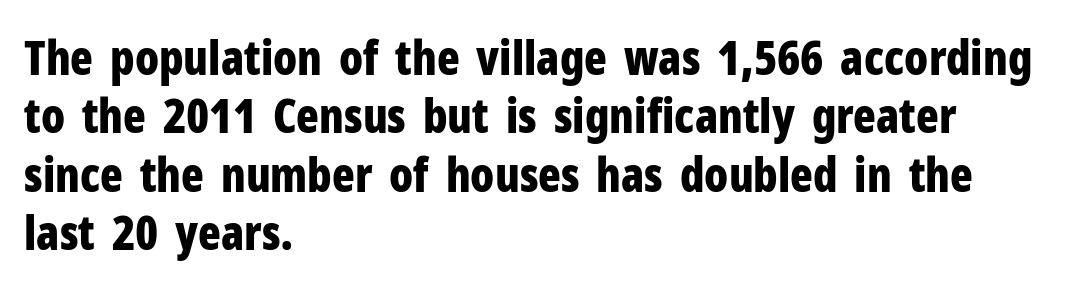
{"serif": "no", "italic": "no", "bold": "yes", "weight": "bold", "width": "condensed", "stroke_contrast": "low", "x_height": "medium", "monospaced": "no", "underline": "no", "align": "left", "line_spacing_ratio": 1.24, "letter_spacing": "normal", "letter_spacing_em": 0.0, "glyph_px": 47}
